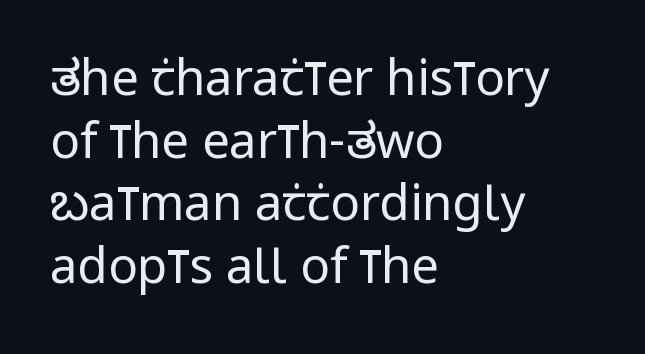
Q: Is the text bold? A: No.
Q: Is the text italic (slanted)? A: No, it is upright.
Q: Is the typeface a serif or a sans-serif typeface? A: Sans-serif.
Q: Is the text underlined? A: No.
Q: How is the paragraph aligned? A: Left-aligned.
Q: Is the spacing between letters normal or unusually wide? A: Normal.
Q: Is the spacing between lines tight, normal or loose? A: Normal.
Q: Width (condensed, normal, or wide)? A: Condensed.
Q: Stroke contrast? A: Low.
Q: x-height? A: Large.
Q: Monospaced? A: No.
